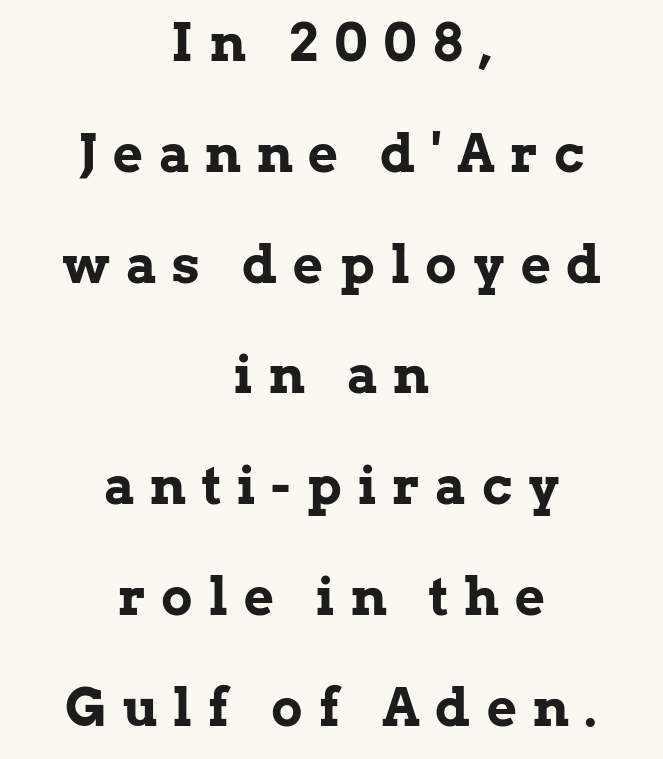
{"serif": "yes", "italic": "no", "bold": "yes", "weight": "bold", "width": "normal", "stroke_contrast": "low", "x_height": "medium", "monospaced": "no", "underline": "no", "align": "center", "line_spacing": "loose", "line_spacing_ratio": 2.13, "letter_spacing": "wide", "letter_spacing_em": 0.31, "glyph_px": 52}
